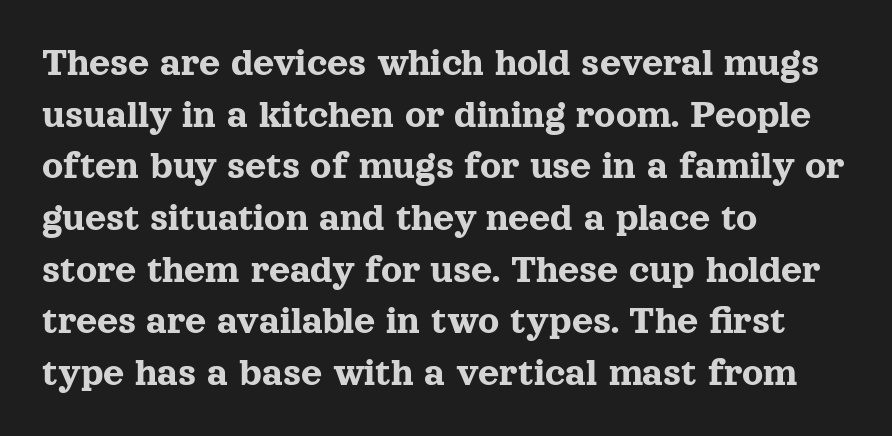
{"serif": "yes", "italic": "no", "width": "normal", "x_height": "medium", "monospaced": "no", "underline": "no", "align": "left", "line_spacing": "normal", "line_spacing_ratio": 1.26, "letter_spacing": "normal", "letter_spacing_em": 0.0, "glyph_px": 41}
